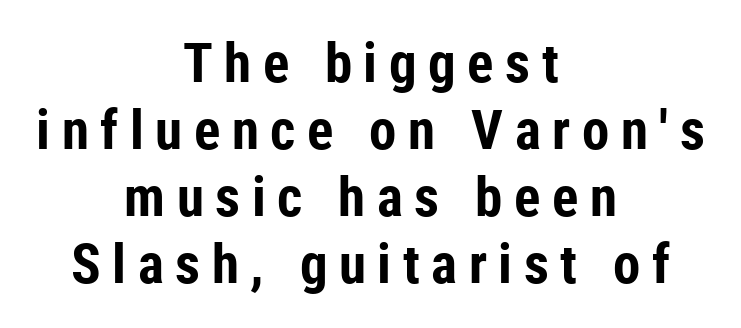
{"serif": "no", "italic": "no", "bold": "yes", "weight": "bold", "width": "condensed", "stroke_contrast": "low", "x_height": "medium", "monospaced": "no", "underline": "no", "align": "center", "line_spacing_ratio": 1.22, "letter_spacing": "wide", "letter_spacing_em": 0.21, "glyph_px": 55}
